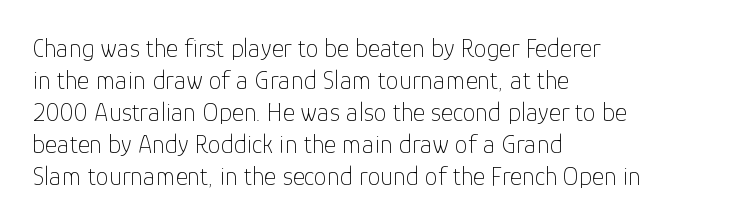
The passage shown is not underscored anywhere. Words appear dense and cohesive because spacing is normal. Alignment: flush left. Unlike italic type, these characters show no tilt at all.
